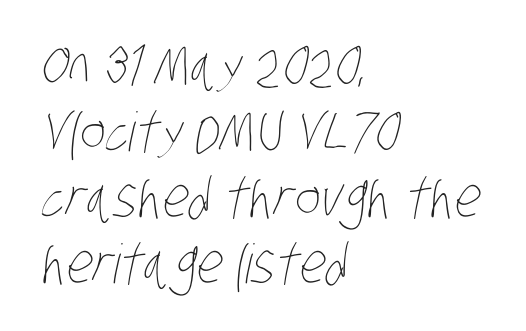
Q: Is the text bold? A: No.
Q: Is the text underlined? A: No.
Q: How is the paragraph aligned? A: Left-aligned.
Q: Is the spacing between letters normal or unusually wide? A: Normal.
Q: Width (condensed, normal, or wide)? A: Condensed.
Q: Stroke contrast? A: Low.
Q: x-height? A: Large.
Q: Monospaced? A: No.
